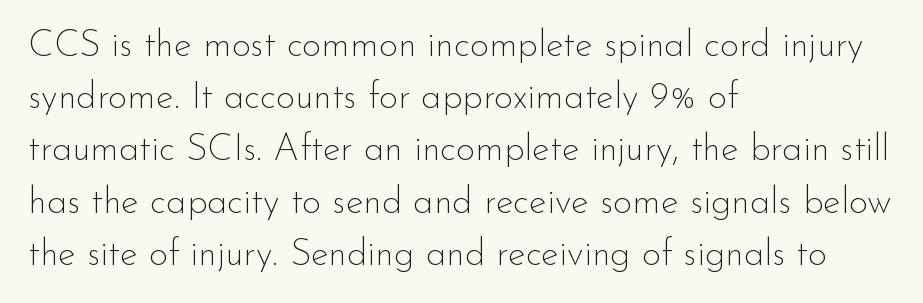
{"serif": "no", "italic": "no", "bold": "no", "weight": "thin", "width": "normal", "stroke_contrast": "low", "x_height": "small", "monospaced": "no", "underline": "no", "align": "left", "line_spacing": "normal", "line_spacing_ratio": 1.41, "letter_spacing": "normal", "letter_spacing_em": 0.0, "glyph_px": 37}
